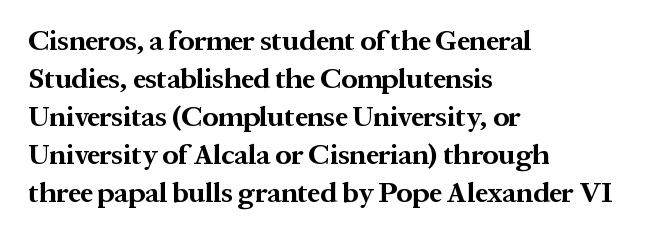
Q: Is the text bold? A: Yes.
Q: Is the text italic (slanted)? A: No, it is upright.
Q: Is the typeface a serif or a sans-serif typeface? A: Serif.
Q: Is the text underlined? A: No.
Q: How is the paragraph aligned? A: Left-aligned.
Q: Is the spacing between letters normal or unusually wide? A: Normal.
Q: Is the spacing between lines tight, normal or loose? A: Normal.
Q: Width (condensed, normal, or wide)? A: Normal.
Q: Stroke contrast? A: Medium.
Q: x-height? A: Medium.
Q: Monospaced? A: No.
